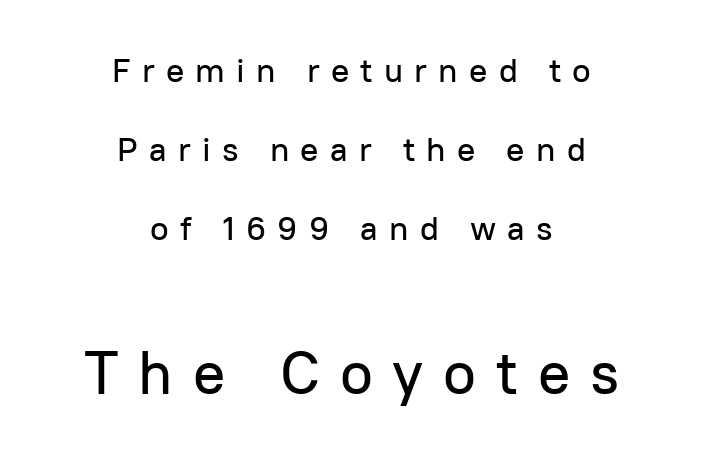
The image shows 60 px sans-serif type, upright; set centered, loose line spacing (2.33x), unusually wide letter spacing (+0.33 em), not underlined; the second (bottom) block is 1.76x larger; low stroke contrast and a medium x-height.
